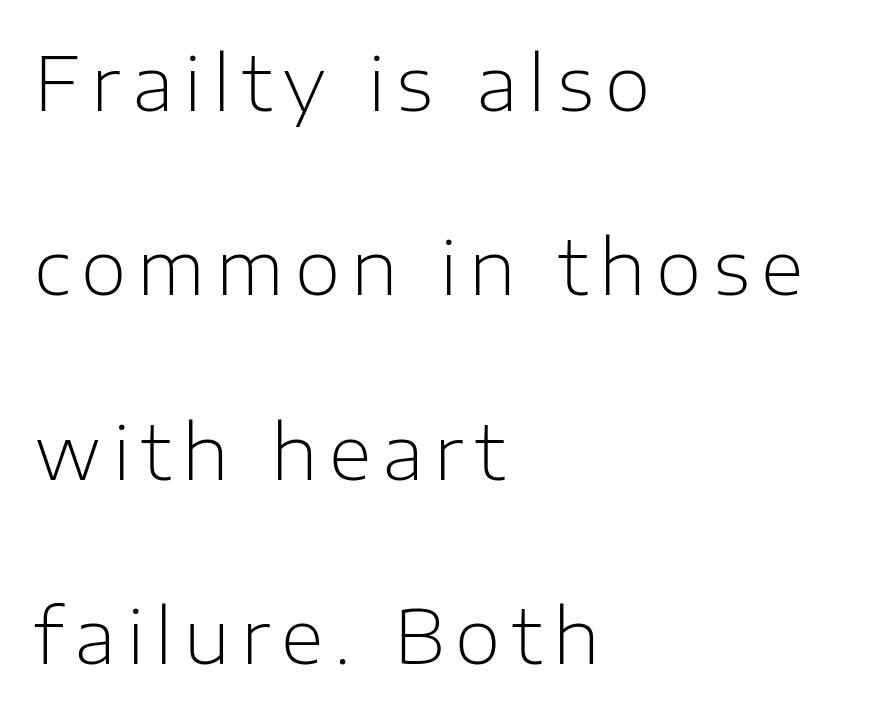
{"serif": "no", "italic": "no", "bold": "no", "weight": "light", "width": "normal", "stroke_contrast": "low", "x_height": "medium", "monospaced": "no", "underline": "no", "align": "left", "line_spacing": "loose", "line_spacing_ratio": 2.49, "glyph_px": 74}
